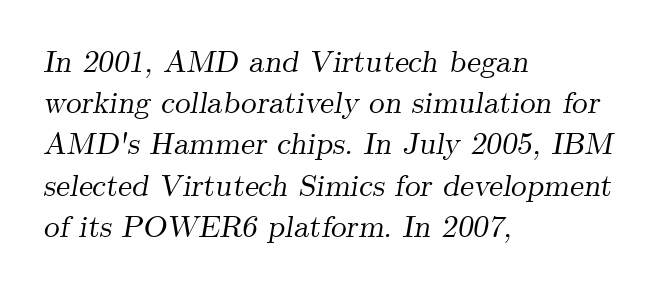
{"serif": "yes", "italic": "yes", "lean": "right", "slant_degrees": 9, "width": "normal", "stroke_contrast": "medium", "x_height": "small", "monospaced": "no", "underline": "no", "align": "left", "line_spacing": "normal", "line_spacing_ratio": 1.33, "letter_spacing": "normal", "letter_spacing_em": 0.0, "glyph_px": 31}
